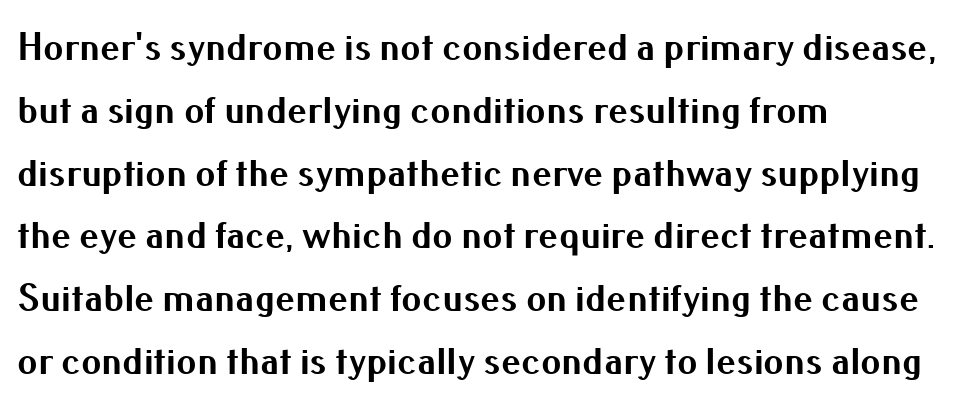
{"serif": "no", "italic": "no", "bold": "yes", "weight": "bold", "width": "normal", "stroke_contrast": "medium", "x_height": "small", "monospaced": "no", "underline": "no", "align": "left", "line_spacing": "normal", "line_spacing_ratio": 1.57, "letter_spacing": "normal", "letter_spacing_em": 0.0, "glyph_px": 40}
